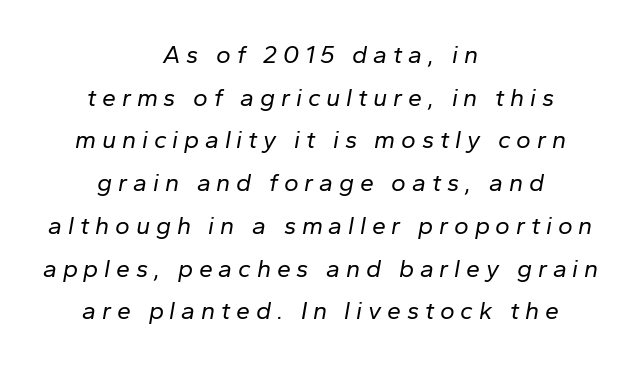
Q: Is the text bold? A: No.
Q: Is the text italic (slanted)? A: Yes, it leans right by about 10 degrees.
Q: Is the text underlined? A: No.
Q: How is the paragraph aligned? A: Centered.
Q: Is the spacing between letters normal or unusually wide? A: Unusually wide.
